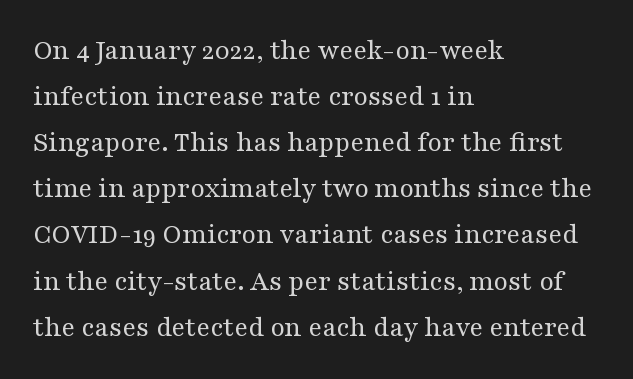
{"serif": "yes", "italic": "no", "bold": "no", "weight": "regular", "width": "wide", "stroke_contrast": "medium", "x_height": "medium", "monospaced": "no", "underline": "no", "align": "left", "line_spacing": "normal", "line_spacing_ratio": 1.59, "letter_spacing": "normal", "letter_spacing_em": 0.0, "glyph_px": 29}
